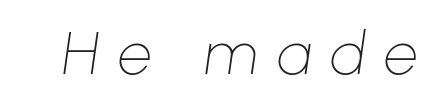
Q: Is the text bold? A: No.
Q: Is the text italic (slanted)? A: Yes, it leans right by about 8 degrees.
Q: Is the text underlined? A: No.
Q: Is the spacing between letters normal or unusually wide? A: Unusually wide.
Q: Width (condensed, normal, or wide)? A: Normal.
Q: Stroke contrast? A: Low.
Q: x-height? A: Medium.
Q: Monospaced? A: No.
